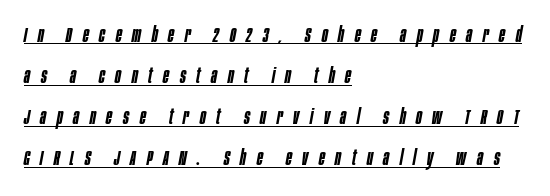
Q: Is the text bold? A: Semi-bold.
Q: Is the text italic (slanted)? A: Yes, it leans right by about 10 degrees.
Q: Is the text underlined? A: Yes.
Q: How is the paragraph aligned? A: Left-aligned.
Q: Is the spacing between letters normal or unusually wide? A: Unusually wide.
